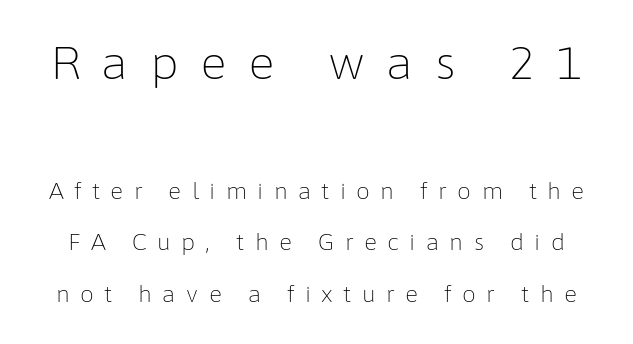
The image shows 45 px light sans-serif type, upright; set loose line spacing (2.35x), unusually wide letter spacing (+0.47 em), not underlined; the first (top) block is 2.05x larger; low stroke contrast and a medium x-height.
